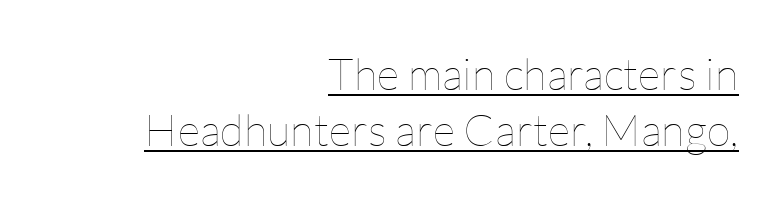
The image shows 44 px thin type, upright; set right-aligned, normal line spacing (1.28x), normal letter spacing, underlined; low stroke contrast and a medium x-height.
